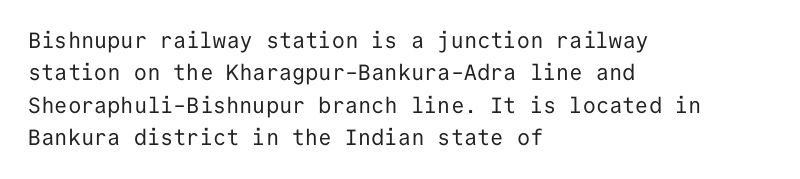
{"italic": "no", "bold": "no", "underline": "no", "align": "left", "line_spacing": "normal", "line_spacing_ratio": 1.47, "letter_spacing": "normal", "letter_spacing_em": 0.0, "glyph_px": 22}
